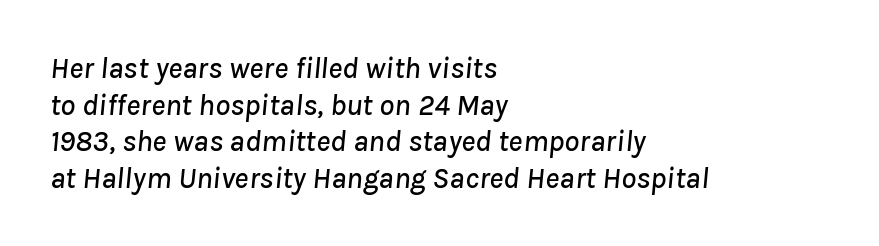
Q: Is the text italic (slanted)? A: Yes, it leans right by about 8 degrees.
Q: Is the text underlined? A: No.
Q: How is the paragraph aligned? A: Left-aligned.
Q: Is the spacing between letters normal or unusually wide? A: Normal.
Q: Width (condensed, normal, or wide)? A: Normal.
Q: Stroke contrast? A: Low.
Q: x-height? A: Medium.
Q: Monospaced? A: No.
